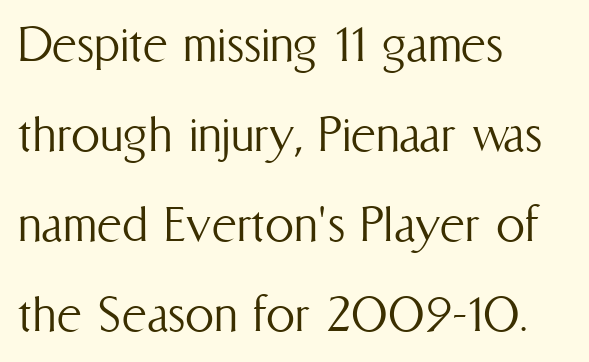
Here the glyphs are tracked normally, forming tight word shapes. Has an underline been added? It has not. No chunkiness to these letters — they're not bold. Each letter keeps its own natural width here, so spacing adapts to shape.
